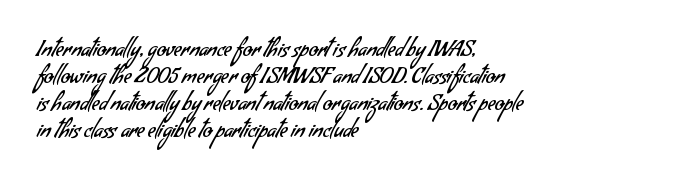
The paragraph shown leans on its left margin. Nothing heavy about these letters — not bold at all. Beneath every word, the page is bare. The letters sit at their default tracking, neither squeezed nor spread. Leading: standard.
